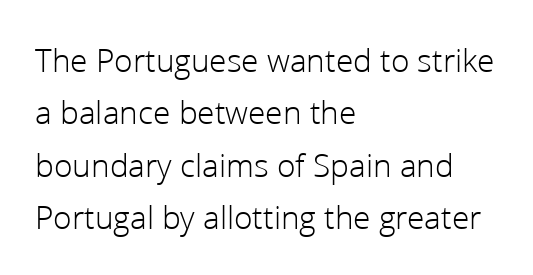
Q: Is the text bold? A: No.
Q: Is the text italic (slanted)? A: No, it is upright.
Q: Is the typeface a serif or a sans-serif typeface? A: Sans-serif.
Q: Is the text underlined? A: No.
Q: How is the paragraph aligned? A: Left-aligned.
Q: Is the spacing between letters normal or unusually wide? A: Normal.
Q: Is the spacing between lines tight, normal or loose? A: Normal.
Q: Width (condensed, normal, or wide)? A: Normal.
Q: Stroke contrast? A: Low.
Q: x-height? A: Medium.
Q: Monospaced? A: No.
